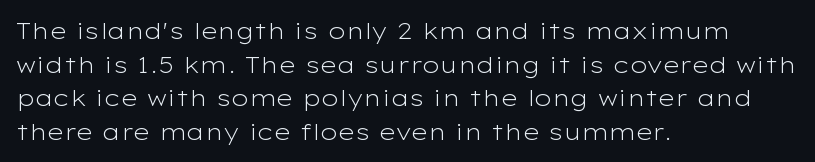
Q: Is the text bold? A: No.
Q: Is the text italic (slanted)? A: No, it is upright.
Q: Is the text underlined? A: No.
Q: How is the paragraph aligned? A: Left-aligned.
Q: Is the spacing between letters normal or unusually wide? A: Normal.
Q: Is the spacing between lines tight, normal or loose? A: Normal.
